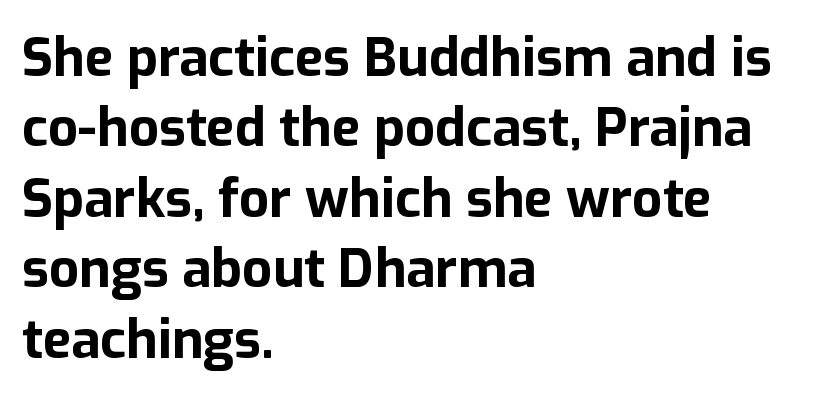
{"serif": "no", "italic": "no", "bold": "yes", "weight": "bold", "width": "normal", "stroke_contrast": "low", "x_height": "medium", "monospaced": "no", "underline": "no", "align": "left", "line_spacing": "normal", "line_spacing_ratio": 1.33, "letter_spacing": "normal", "letter_spacing_em": 0.0, "glyph_px": 53}
